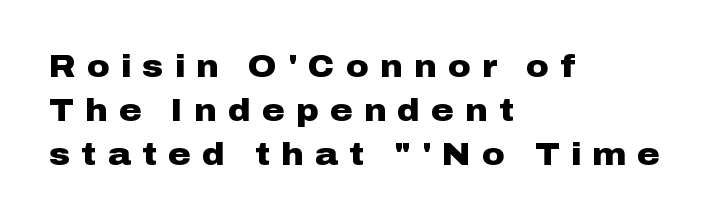
Q: Is the text bold? A: Yes.
Q: Is the text italic (slanted)? A: No, it is upright.
Q: Is the typeface a serif or a sans-serif typeface? A: Sans-serif.
Q: Is the text underlined? A: No.
Q: How is the paragraph aligned? A: Left-aligned.
Q: Is the spacing between letters normal or unusually wide? A: Unusually wide.
Q: Is the spacing between lines tight, normal or loose? A: Normal.
Q: Width (condensed, normal, or wide)? A: Wide.
Q: Stroke contrast? A: Low.
Q: x-height? A: Medium.
Q: Monospaced? A: No.
